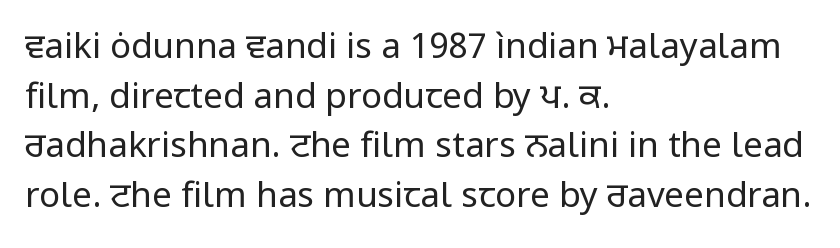
The image shows 35 px regular-weight sans-serif type, upright; set left-aligned, normal line spacing (1.42x), normal letter spacing, not underlined; low stroke contrast and a medium x-height.
